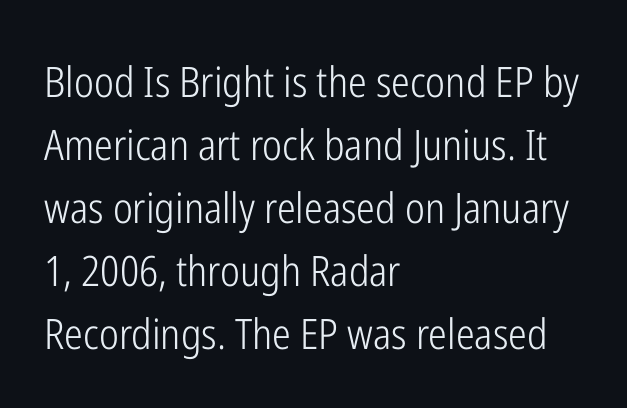
Q: Is the text bold? A: No.
Q: Is the text italic (slanted)? A: No, it is upright.
Q: Is the typeface a serif or a sans-serif typeface? A: Sans-serif.
Q: Is the text underlined? A: No.
Q: How is the paragraph aligned? A: Left-aligned.
Q: Is the spacing between letters normal or unusually wide? A: Normal.
Q: Is the spacing between lines tight, normal or loose? A: Normal.
Q: Width (condensed, normal, or wide)? A: Condensed.
Q: Stroke contrast? A: Low.
Q: x-height? A: Medium.
Q: Monospaced? A: No.
